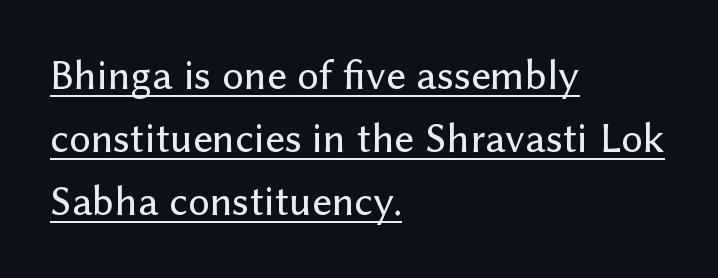
Q: Is the text italic (slanted)? A: No, it is upright.
Q: Is the typeface a serif or a sans-serif typeface? A: Sans-serif.
Q: Is the text underlined? A: Yes.
Q: How is the paragraph aligned? A: Left-aligned.
Q: Is the spacing between letters normal or unusually wide? A: Normal.
Q: Is the spacing between lines tight, normal or loose? A: Normal.
Q: Width (condensed, normal, or wide)? A: Normal.
Q: Stroke contrast? A: Low.
Q: x-height? A: Medium.
Q: Monospaced? A: No.
